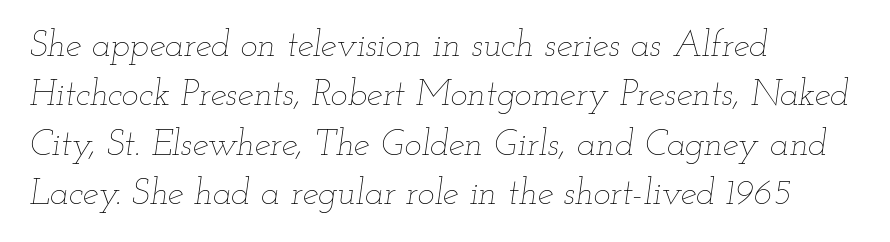
The weight would be labelled regular, book, light, or lighter still. Teacher's note: observe the even left margin — that is flush-left alignment. Notice how the stems are inclined rather than vertical — that's the hallmark of italics. Glyph-to-glyph distance matches everyday printed text. This sample has the flowing, uneven cadence of proportional lettering. Is there much room between lines? A standard amount, neither cramped nor airy.
